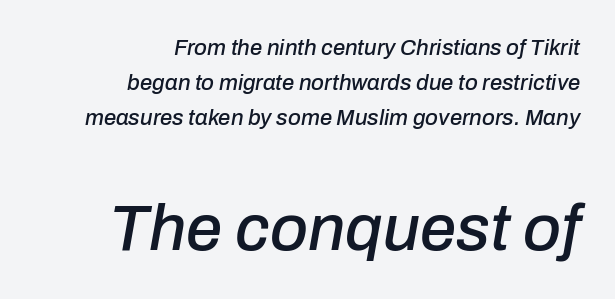
{"italic": "yes", "lean": "right", "slant_degrees": 10, "width": "normal", "stroke_contrast": "low", "x_height": "medium", "monospaced": "no", "underline": "no", "align": "right", "line_spacing": "normal", "line_spacing_ratio": 1.59, "letter_spacing": "normal", "letter_spacing_em": 0.0, "larger_block": "second", "size_ratio": 2.95, "glyph_px": 65}
